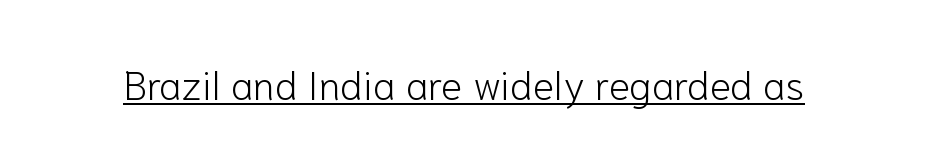
Q: Is the text bold? A: No.
Q: Is the text italic (slanted)? A: No, it is upright.
Q: Is the typeface a serif or a sans-serif typeface? A: Sans-serif.
Q: Is the text underlined? A: Yes.
Q: Is the spacing between letters normal or unusually wide? A: Normal.
Q: Width (condensed, normal, or wide)? A: Normal.
Q: Stroke contrast? A: Low.
Q: x-height? A: Medium.
Q: Monospaced? A: No.
